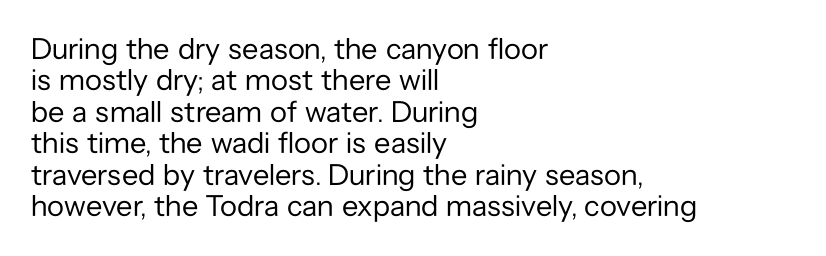
{"serif": "no", "italic": "no", "bold": "no", "weight": "regular", "width": "normal", "stroke_contrast": "low", "x_height": "medium", "monospaced": "no", "underline": "no", "align": "left", "line_spacing": "tight", "line_spacing_ratio": 1.05, "letter_spacing": "normal", "letter_spacing_em": 0.0, "glyph_px": 30}
